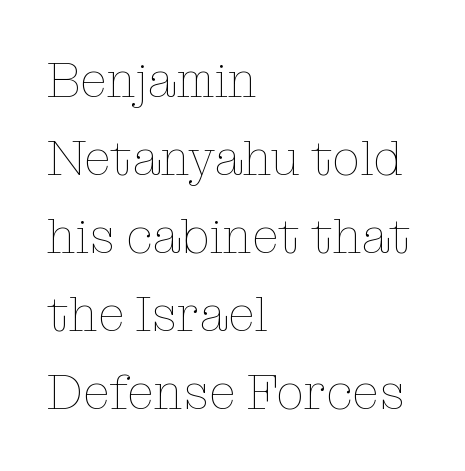
Q: Is the text bold? A: No.
Q: Is the text italic (slanted)? A: No, it is upright.
Q: Is the text underlined? A: No.
Q: How is the paragraph aligned? A: Left-aligned.
Q: Is the spacing between letters normal or unusually wide? A: Normal.
Q: Is the spacing between lines tight, normal or loose? A: Normal.
Q: Width (condensed, normal, or wide)? A: Normal.
Q: Stroke contrast? A: Low.
Q: x-height? A: Medium.
Q: Monospaced? A: No.
